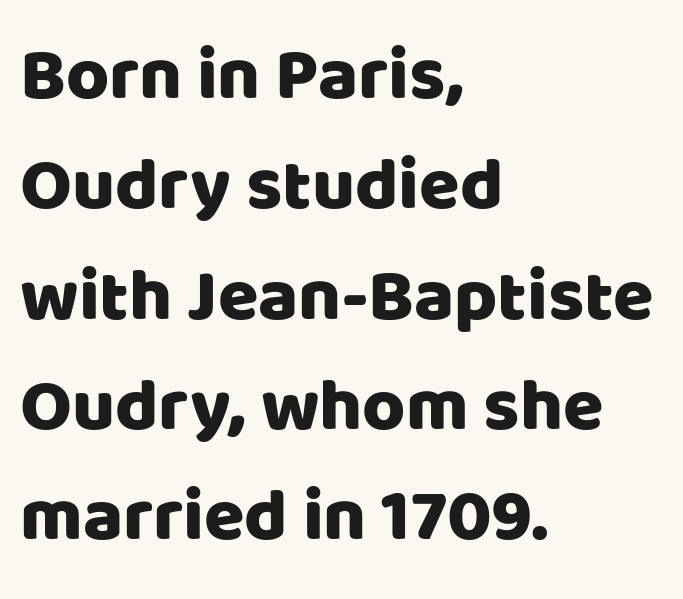
Q: Is the text italic (slanted)? A: No, it is upright.
Q: Is the typeface a serif or a sans-serif typeface? A: Sans-serif.
Q: Is the text underlined? A: No.
Q: How is the paragraph aligned? A: Left-aligned.
Q: Is the spacing between letters normal or unusually wide? A: Normal.
Q: Is the spacing between lines tight, normal or loose? A: Normal.
Q: Width (condensed, normal, or wide)? A: Normal.
Q: Stroke contrast? A: Low.
Q: x-height? A: Large.
Q: Monospaced? A: No.
